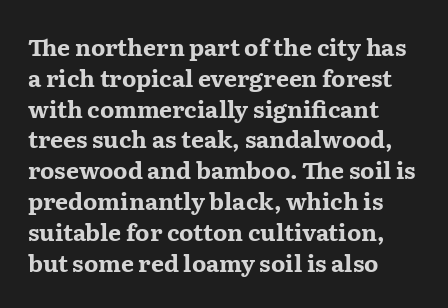
{"italic": "no", "bold": "yes", "underline": "no", "align": "left", "line_spacing": "normal", "line_spacing_ratio": 1.34, "letter_spacing": "normal", "letter_spacing_em": 0.0, "glyph_px": 23}
